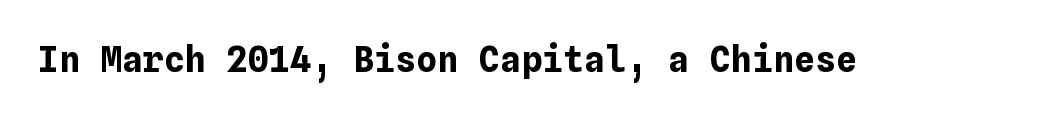
Q: Is the text bold? A: Yes.
Q: Is the text italic (slanted)? A: No, it is upright.
Q: Is the text underlined? A: No.
Q: Is the spacing between letters normal or unusually wide? A: Normal.
Q: Width (condensed, normal, or wide)? A: Normal.
Q: Stroke contrast? A: Low.
Q: x-height? A: Medium.
